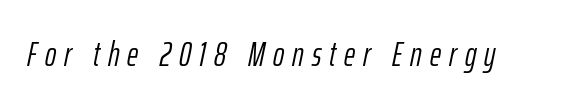
{"italic": "yes", "lean": "right", "slant_degrees": 12, "bold": "no", "weight": "light", "width": "condensed", "stroke_contrast": "low", "x_height": "medium", "monospaced": "no", "underline": "no", "letter_spacing": "wide", "letter_spacing_em": 0.24, "glyph_px": 34}
